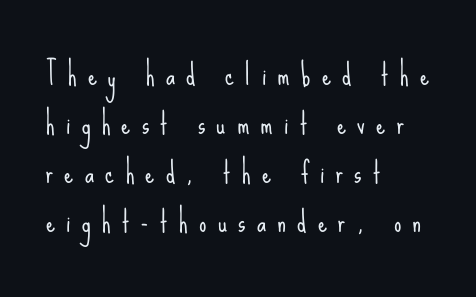
{"serif": "no", "italic": "no", "bold": "no", "weight": "light", "width": "condensed", "stroke_contrast": "low", "x_height": "small", "monospaced": "no", "underline": "no", "align": "left", "line_spacing": "normal", "line_spacing_ratio": 1.69, "letter_spacing": "wide", "letter_spacing_em": 0.39, "glyph_px": 29}
